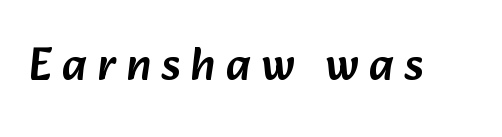
Each letter's strokes conclude bluntly, with no projecting serifs. Lines of text with bare space underneath. Look at the tracking — it's clearly loosened, letters drifting apart. The rendering uses natural spacing where letterforms have individual widths.
